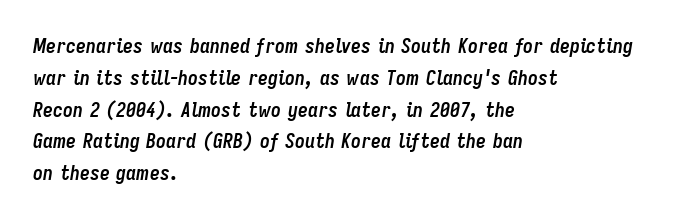
{"italic": "yes", "lean": "right", "slant_degrees": 9, "bold": "yes", "underline": "no", "align": "left", "line_spacing": "normal", "line_spacing_ratio": 1.59, "letter_spacing": "normal", "letter_spacing_em": 0.0, "glyph_px": 20}
